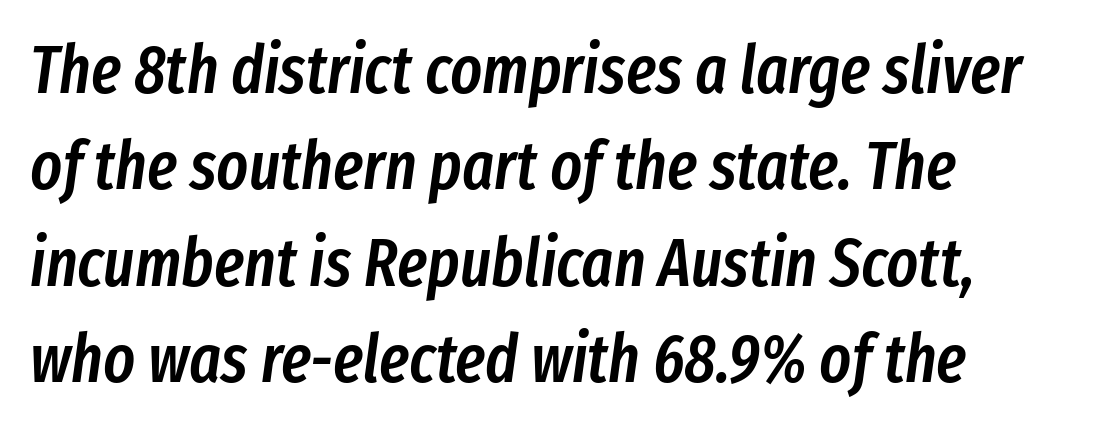
{"italic": "yes", "lean": "right", "slant_degrees": 8, "bold": "semi", "weight": "semibold", "width": "condensed", "stroke_contrast": "low", "x_height": "medium", "monospaced": "no", "underline": "no", "align": "left", "line_spacing": "normal", "line_spacing_ratio": 1.44, "letter_spacing": "normal", "letter_spacing_em": 0.0, "glyph_px": 67}
